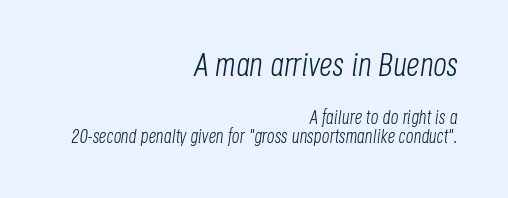
Q: Is the text bold? A: No.
Q: Is the text italic (slanted)? A: Yes, it leans right by about 8 degrees.
Q: Is the text underlined? A: No.
Q: How is the paragraph aligned? A: Right-aligned.
Q: Is the spacing between letters normal or unusually wide? A: Normal.
Q: Is the spacing between lines tight, normal or loose? A: Tight.
Q: Which block of text is set in a larger size, the first (top) or the second (bottom)? A: The first (top) one.
Q: Width (condensed, normal, or wide)? A: Condensed.
Q: Stroke contrast? A: Low.
Q: x-height? A: Large.
Q: Monospaced? A: No.
